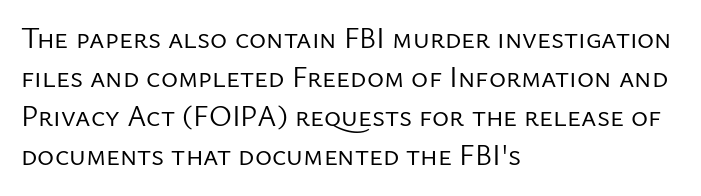
The image shows 29 px regular-weight sans-serif type, upright; set left-aligned, normal line spacing (1.35x), normal letter spacing, not underlined; low stroke contrast and a medium x-height.
